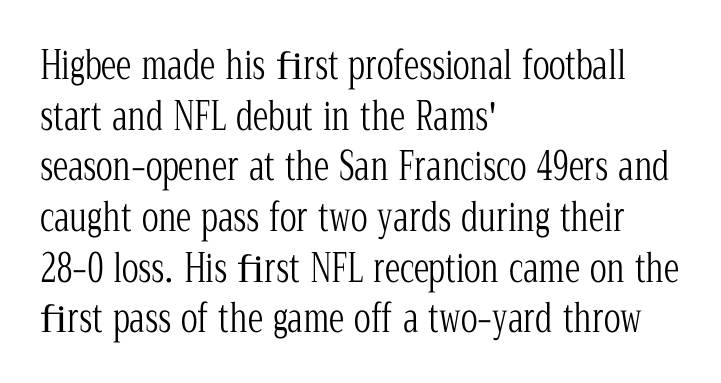
{"serif": "yes", "italic": "no", "bold": "no", "weight": "light", "width": "condensed", "stroke_contrast": "low", "x_height": "medium", "monospaced": "no", "underline": "no", "align": "left", "line_spacing": "normal", "line_spacing_ratio": 1.3, "letter_spacing": "normal", "letter_spacing_em": 0.0, "glyph_px": 39}
